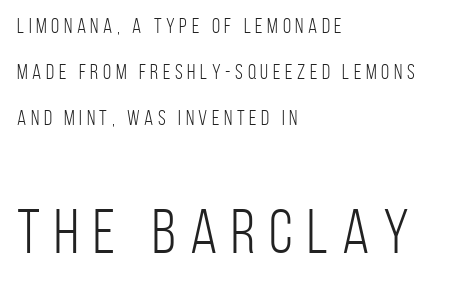
{"serif": "no", "italic": "no", "bold": "no", "weight": "light", "width": "condensed", "stroke_contrast": "low", "x_height": "large", "monospaced": "no", "underline": "no", "align": "left", "line_spacing": "loose", "line_spacing_ratio": 2.18, "letter_spacing": "wide", "letter_spacing_em": 0.22, "larger_block": "second", "size_ratio": 3.0, "glyph_px": 63}
